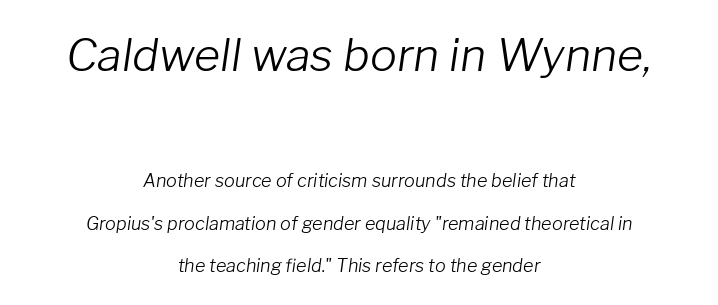
The image shows 45 px light type, italic (leaning right); set centered, loose line spacing (2.36x), normal letter spacing, not underlined; the first (top) block is 2.5x larger; low stroke contrast and a medium x-height.
